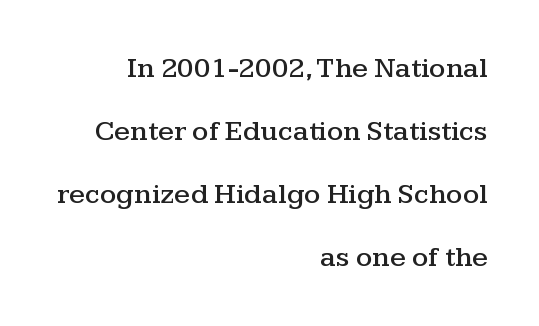
The letters advance in unequal steps, a hallmark of proportional type. Characters follow at the spacing the type designer built in. The typography opts for an upright posture over an oblique one. The line-height multiplier appears high, well above default. A bare baseline throughout the passage. The typesetter chose a ragged-left arrangement here.
